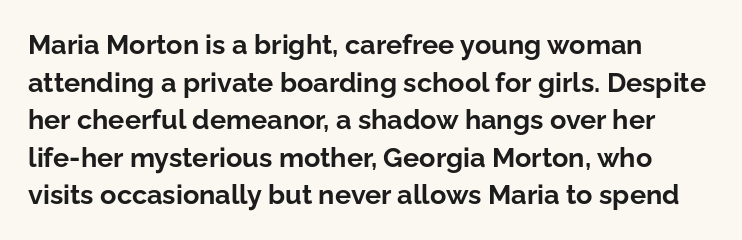
{"italic": "no", "bold": "yes", "underline": "no", "align": "left", "line_spacing": "normal", "line_spacing_ratio": 1.39, "letter_spacing": "normal", "letter_spacing_em": 0.0, "glyph_px": 27}
